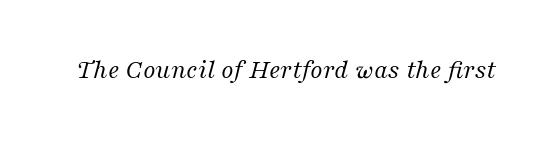
Q: Is the text bold? A: No.
Q: Is the text italic (slanted)? A: Yes, it leans right by about 16 degrees.
Q: Is the text underlined? A: No.
Q: Is the spacing between letters normal or unusually wide? A: Normal.
